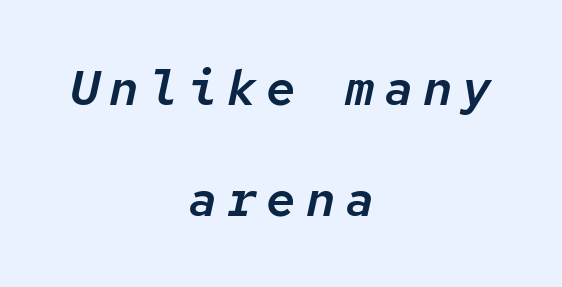
Q: Is the text italic (slanted)? A: Yes, it leans right by about 12 degrees.
Q: Is the text underlined? A: No.
Q: How is the paragraph aligned? A: Centered.
Q: Is the spacing between letters normal or unusually wide? A: Unusually wide.
Q: Is the spacing between lines tight, normal or loose? A: Loose.
Q: Width (condensed, normal, or wide)? A: Normal.
Q: Stroke contrast? A: Low.
Q: x-height? A: Medium.
Q: Monospaced? A: Yes.
